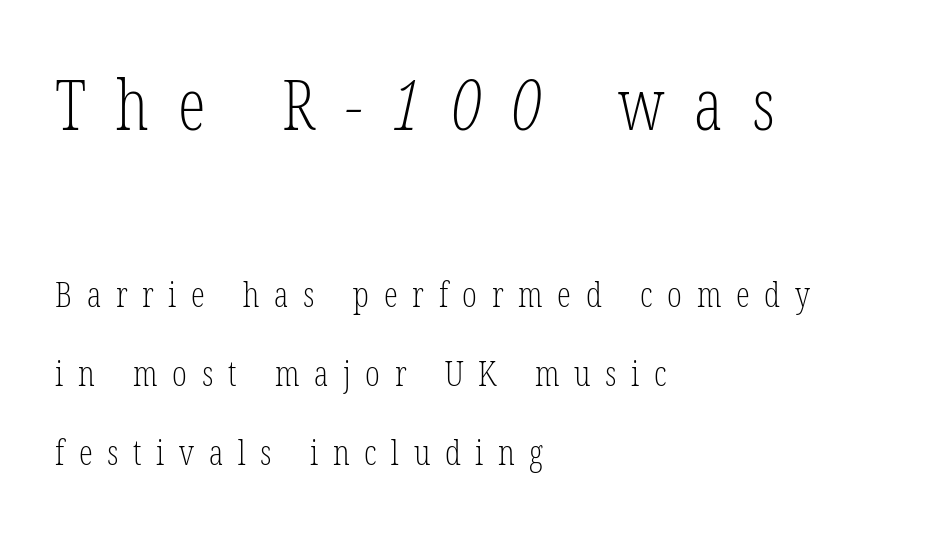
Q: Is the text bold? A: No.
Q: Is the typeface a serif or a sans-serif typeface? A: Serif.
Q: Is the text underlined? A: No.
Q: How is the paragraph aligned? A: Left-aligned.
Q: Is the spacing between letters normal or unusually wide? A: Unusually wide.
Q: Is the spacing between lines tight, normal or loose? A: Loose.
Q: Which block of text is set in a larger size, the first (top) or the second (bottom)? A: The first (top) one.
Q: Width (condensed, normal, or wide)? A: Condensed.
Q: Stroke contrast? A: Low.
Q: x-height? A: Medium.
Q: Monospaced? A: No.
